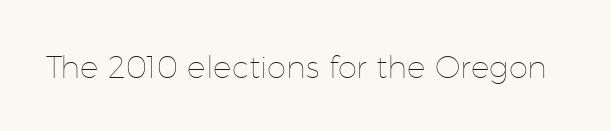
The image shows 31 px thin type, upright; set normal letter spacing, not underlined; low stroke contrast and a medium x-height.
